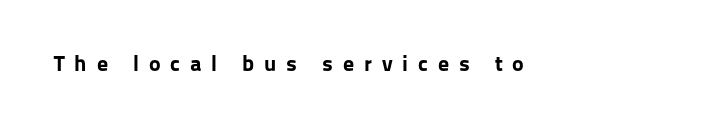
The image shows 22 px bold type, upright; set unusually wide letter spacing (+0.45 em), not underlined.
